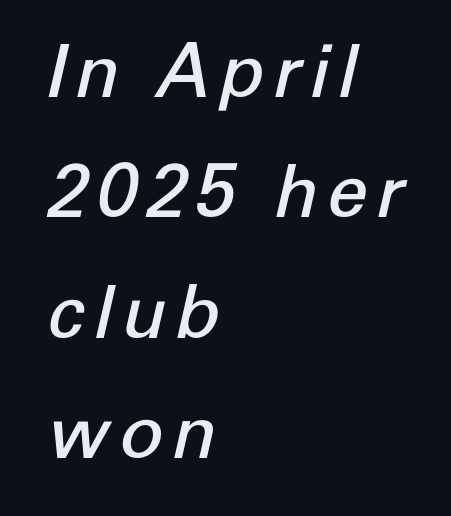
The characters look somewhat weighty, a semibold short of true bold. The passage shown is typed in a proportional face where columns would drift. A typesetter would mark this as italic. Just letters on the line, the space beneath them empty. A student would call this left alignment; a typographer would say flush left, rag right. Regular leading.
